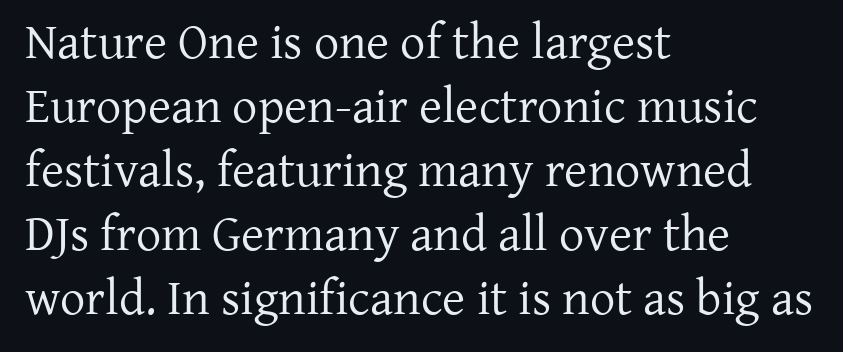
{"serif": "yes", "italic": "no", "bold": "no", "weight": "regular", "width": "normal", "stroke_contrast": "low", "x_height": "medium", "monospaced": "no", "underline": "no", "align": "left", "line_spacing": "normal", "line_spacing_ratio": 1.28, "letter_spacing": "normal", "letter_spacing_em": 0.0, "glyph_px": 50}
